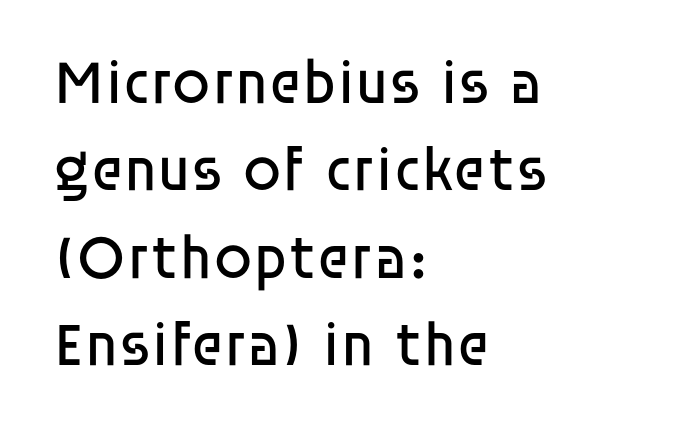
The image shows 62 px regular-weight sans-serif type, upright; set left-aligned, normal line spacing (1.41x), normal letter spacing, not underlined; low stroke contrast and a large x-height.
